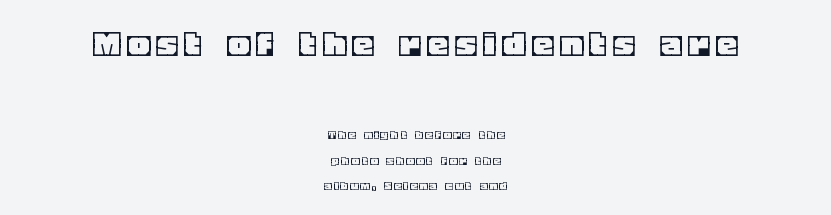
{"italic": "no", "width": "normal", "x_height": "large", "monospaced": "no", "underline": "no", "align": "center", "line_spacing_ratio": 1.82, "larger_block": "first", "size_ratio": 2.93, "glyph_px": 41}
